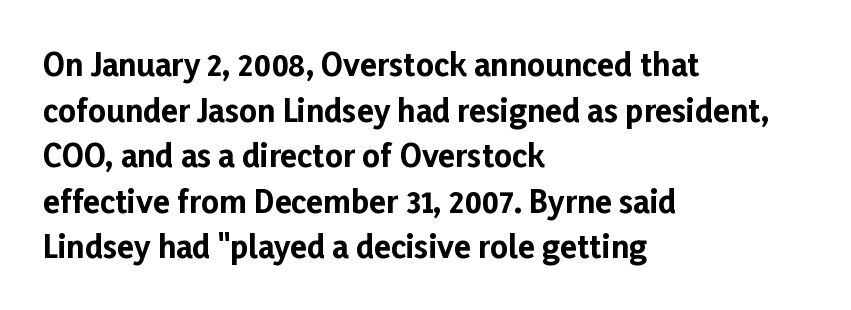
The font family rendered here belongs to the sans-serif group. The tracking reads as untouched default to a designer's eye. The specimen reads as upright at a glance. A normal amount of white space separates one row of letters from the next. The baseline area is clear. The lines are quadded left.
